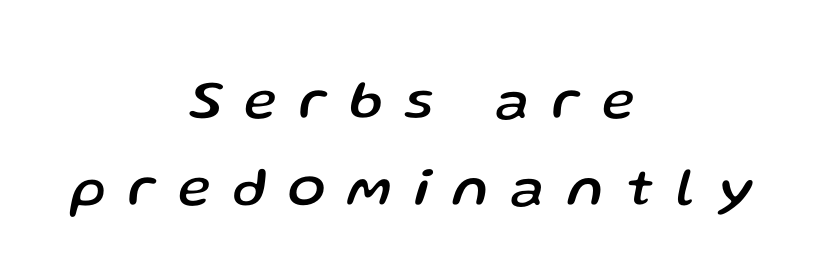
The paragraph has two soft edges and a firm central axis. Varying glyph widths throughout — classic text-font behaviour. Students, note that the glyphs here are deliberately spaced far apart. Compared with ordinary roman type, these characters are visibly tilted. In terms of leading, this rendering sits right in the middle. Rule under the text: the space is simply empty.
